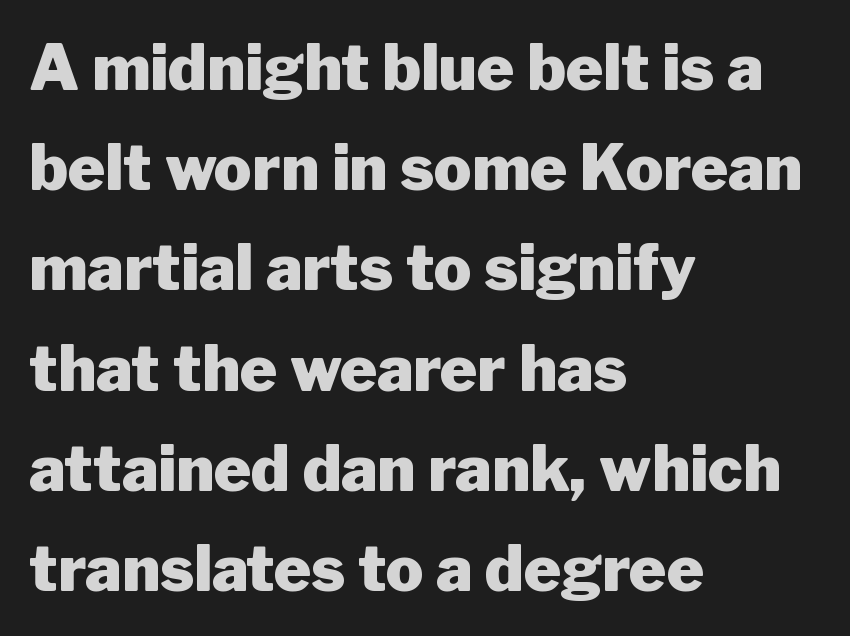
Q: Is the text bold? A: Yes.
Q: Is the text italic (slanted)? A: No, it is upright.
Q: Is the typeface a serif or a sans-serif typeface? A: Sans-serif.
Q: Is the text underlined? A: No.
Q: How is the paragraph aligned? A: Left-aligned.
Q: Is the spacing between letters normal or unusually wide? A: Normal.
Q: Is the spacing between lines tight, normal or loose? A: Normal.
Q: Width (condensed, normal, or wide)? A: Normal.
Q: Stroke contrast? A: Low.
Q: x-height? A: Medium.
Q: Monospaced? A: No.
